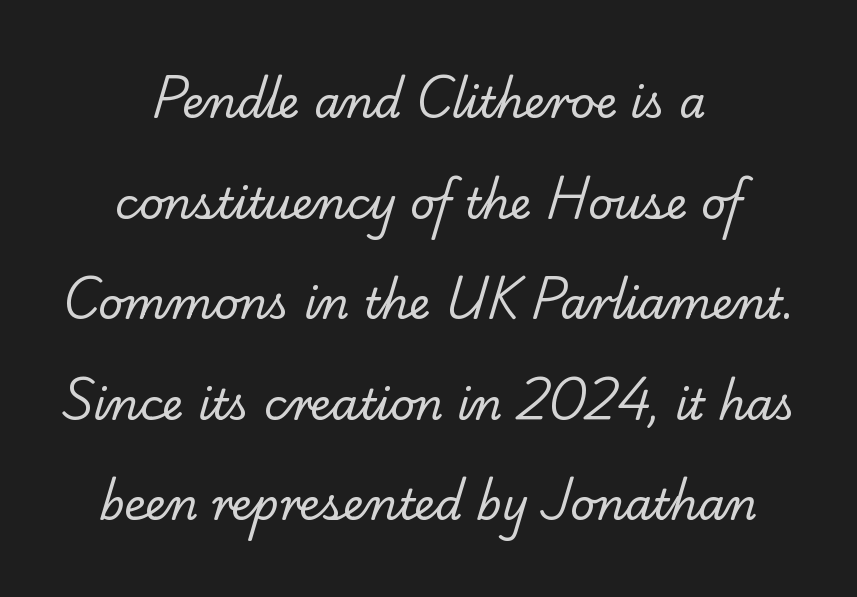
{"bold": "no", "weight": "regular", "width": "normal", "stroke_contrast": "low", "x_height": "small", "monospaced": "no", "underline": "no", "align": "center", "line_spacing": "loose", "line_spacing_ratio": 2.34, "letter_spacing": "normal", "letter_spacing_em": 0.0, "glyph_px": 43}
